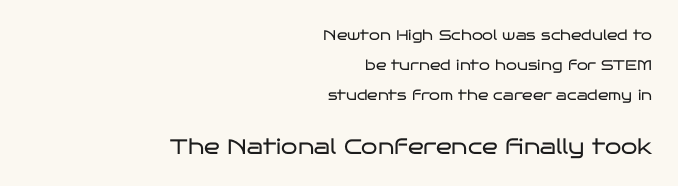
The image shows 21 px text type, upright; set right-aligned, loose line spacing (2.14x), normal letter spacing, not underlined; the second (bottom) block is 1.5x larger.
